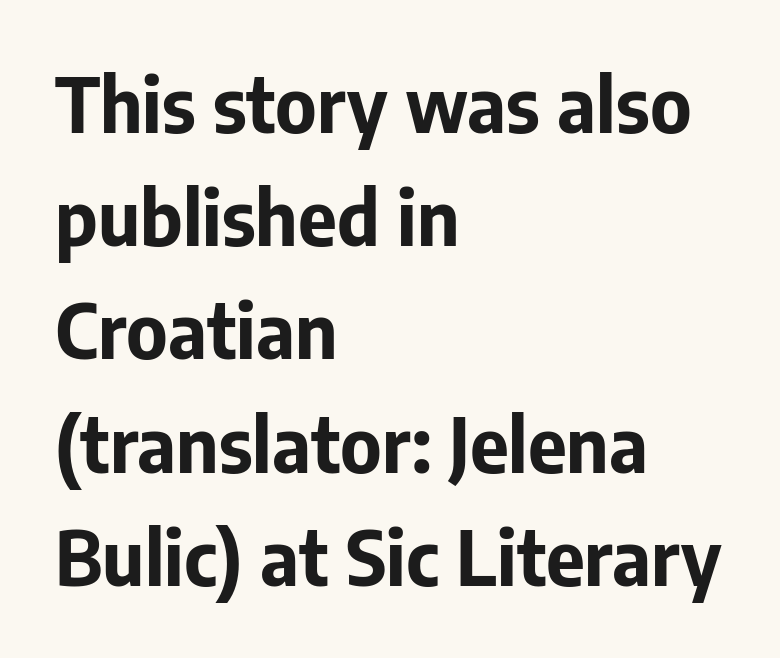
The passage shown is typed in a proportional face where columns would drift. Inter-character spacing is left at the font's built-in metrics. The letters are bold, with thick, heavy strokes. Nope, not italic — everything's standing straight.
